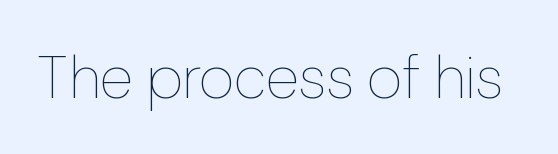
{"italic": "no", "bold": "no", "weight": "thin", "width": "normal", "stroke_contrast": "low", "x_height": "medium", "monospaced": "no", "underline": "no", "letter_spacing": "normal", "letter_spacing_em": 0.0, "glyph_px": 61}
